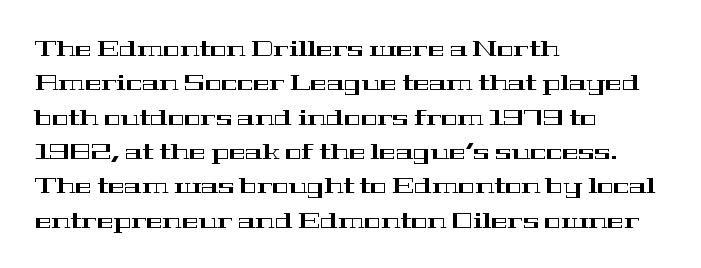
{"italic": "no", "underline": "no", "align": "left", "line_spacing": "normal", "line_spacing_ratio": 1.56, "letter_spacing": "normal", "letter_spacing_em": 0.0, "glyph_px": 22}
